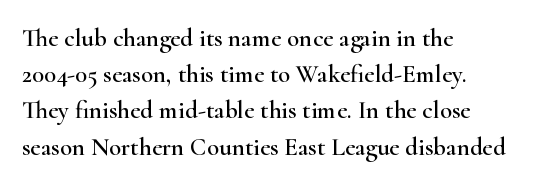
{"italic": "no", "underline": "no", "align": "left", "line_spacing": "normal", "line_spacing_ratio": 1.45, "letter_spacing": "normal", "letter_spacing_em": 0.0, "glyph_px": 25}
